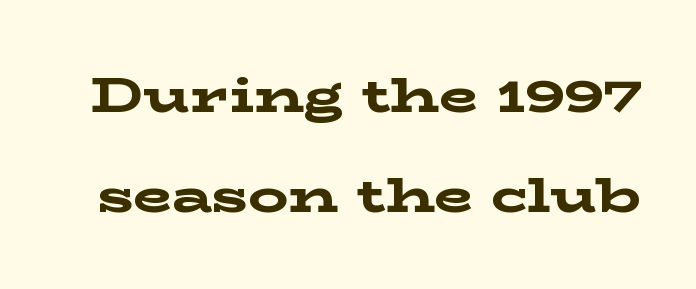
If you measured baseline to baseline, you'd find a long distance. Italic: no, the glyphs are upright roman. The strip under each line holds only bare page. Compared with an ordinary text face, these strokes are far heavier — a full bold. A typesetter would label this face a serif. Is this a fixed-width face? No — the glyphs have proportional, varying widths.
